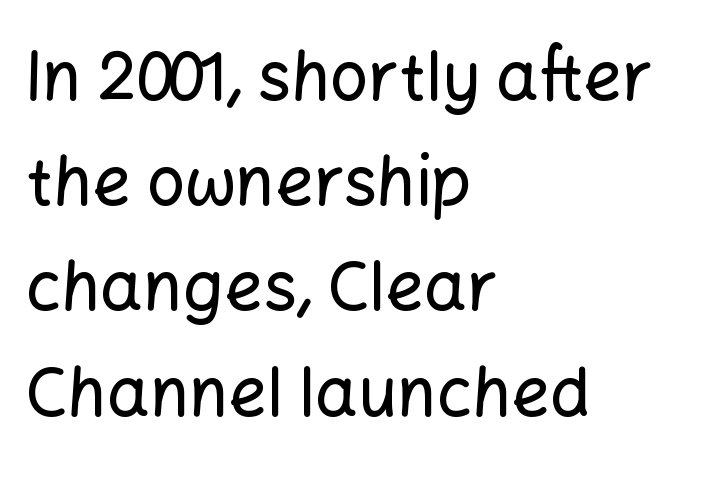
Q: Is the text italic (slanted)? A: No, it is upright.
Q: Is the typeface a serif or a sans-serif typeface? A: Sans-serif.
Q: Is the text underlined? A: No.
Q: How is the paragraph aligned? A: Left-aligned.
Q: Is the spacing between letters normal or unusually wide? A: Normal.
Q: Is the spacing between lines tight, normal or loose? A: Normal.
Q: Width (condensed, normal, or wide)? A: Normal.
Q: Stroke contrast? A: Low.
Q: x-height? A: Medium.
Q: Monospaced? A: No.
